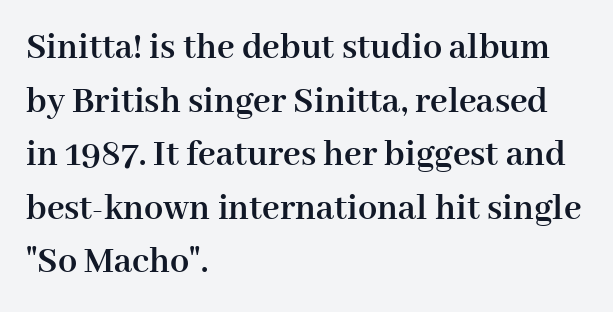
Letters rest on an invisible, unmarked baseline. The space between consecutive lines is moderate. Does the copy run flush right? No — it runs flush left. Regarding serifs, this sample has them. Here the designer chose a conventional face with non-uniform glyph widths.
